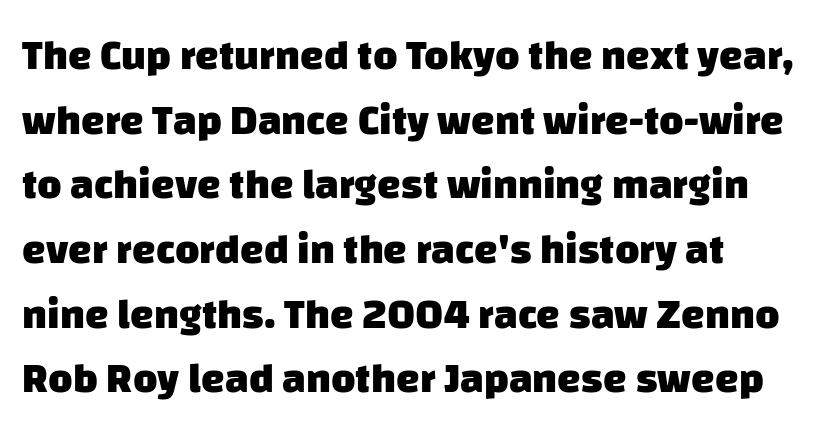
The image shows 42 px heavy sans-serif type; set left-aligned, normal line spacing (1.54x), normal letter spacing, not underlined; low stroke contrast and a large x-height.
